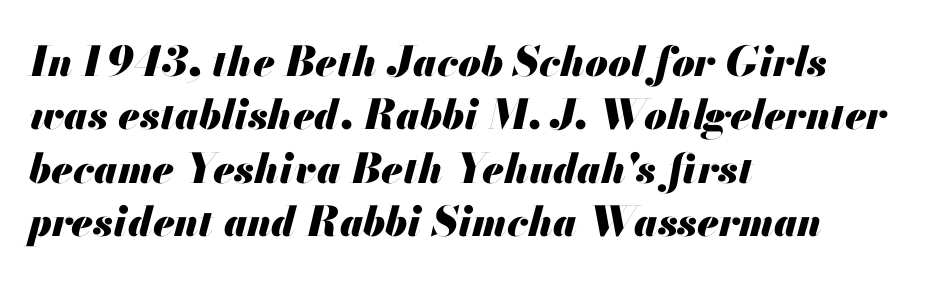
The image shows 41 px heavy type, italic (leaning right); set left-aligned, normal line spacing (1.3x), normal letter spacing, not underlined; medium stroke contrast and a small x-height.
